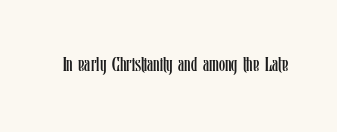
The image shows 20 px text type, upright; set normal letter spacing, not underlined.
